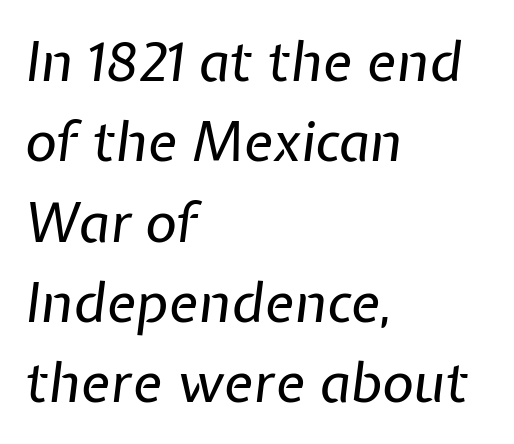
Q: Is the text bold? A: No.
Q: Is the text italic (slanted)? A: Yes, it leans right by about 7 degrees.
Q: Is the text underlined? A: No.
Q: How is the paragraph aligned? A: Left-aligned.
Q: Is the spacing between letters normal or unusually wide? A: Normal.
Q: Is the spacing between lines tight, normal or loose? A: Normal.
Q: Width (condensed, normal, or wide)? A: Normal.
Q: Stroke contrast? A: Low.
Q: x-height? A: Medium.
Q: Monospaced? A: No.
